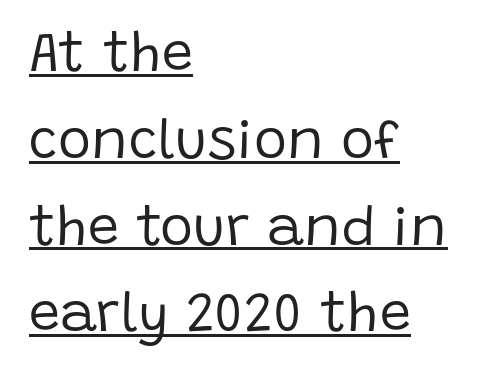
The lines are quadded left. Leading: standard. Font category for this specimen: sans-serif. A continuous stroke trails under the words, as in a hyperlink. The specimen reads as upright at a glance.
